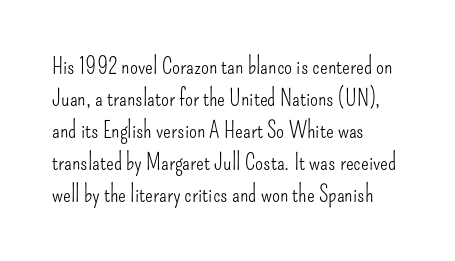
{"italic": "no", "bold": "no", "underline": "no", "align": "left", "line_spacing": "normal", "line_spacing_ratio": 1.39, "letter_spacing": "normal", "letter_spacing_em": 0.0, "glyph_px": 23}
